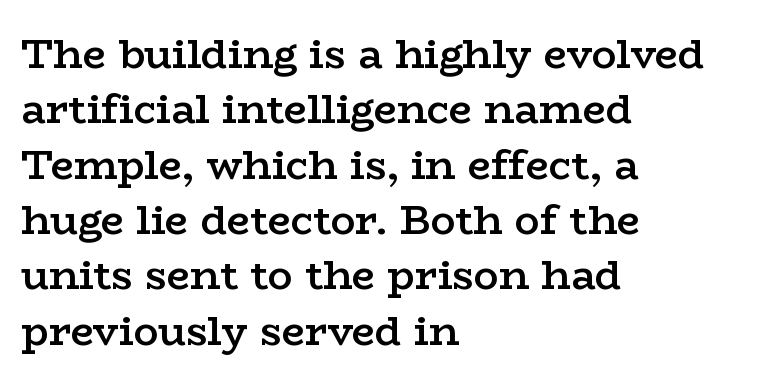
Typesetter's note: demi weight, one step under bold. Default kerning and tracking; the words read as compact shapes. A bare baseline throughout the passage. One glance says typical: line gaps are just what's usual. In terms of letterform style, serifs are clearly present.
